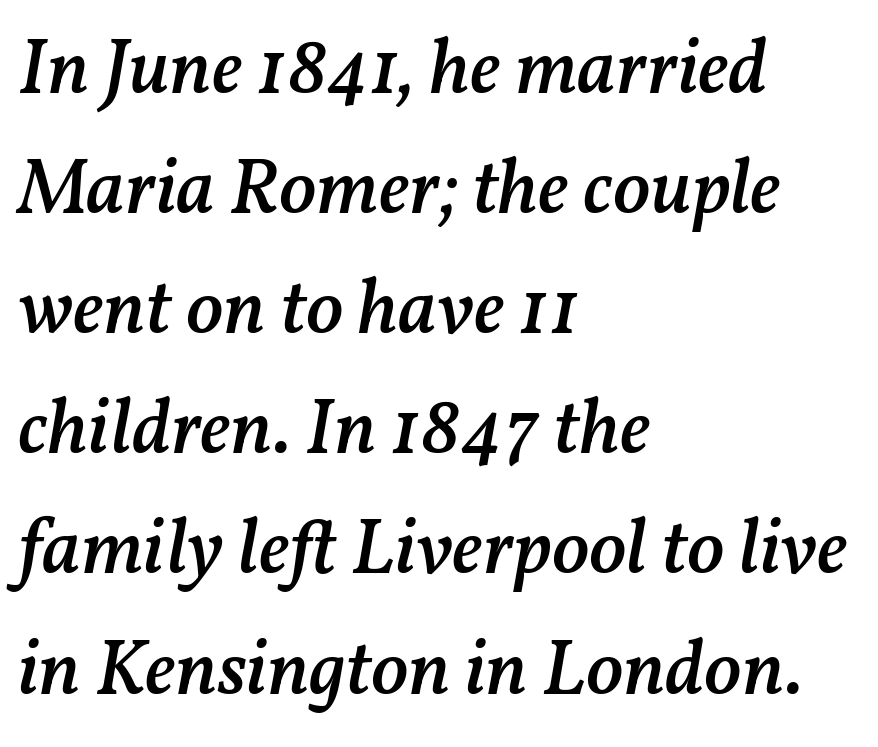
Q: Is the text bold? A: Semi-bold.
Q: Is the text italic (slanted)? A: Yes, it leans right by about 11 degrees.
Q: Is the text underlined? A: No.
Q: How is the paragraph aligned? A: Left-aligned.
Q: Is the spacing between letters normal or unusually wide? A: Normal.
Q: Is the spacing between lines tight, normal or loose? A: Normal.
Q: Width (condensed, normal, or wide)? A: Normal.
Q: Stroke contrast? A: Medium.
Q: x-height? A: Medium.
Q: Monospaced? A: No.
